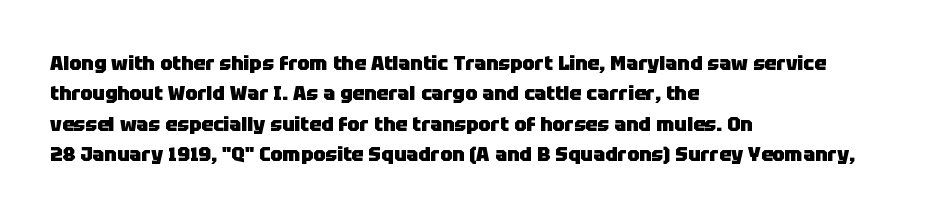
Heavy, bold letterforms. The rendering anchors every line to the left-hand side. The line-height multiplier appears to be the usual default. Style check: upright. There is no visible air inserted between adjacent glyphs. Descenders hang freely into open space.
